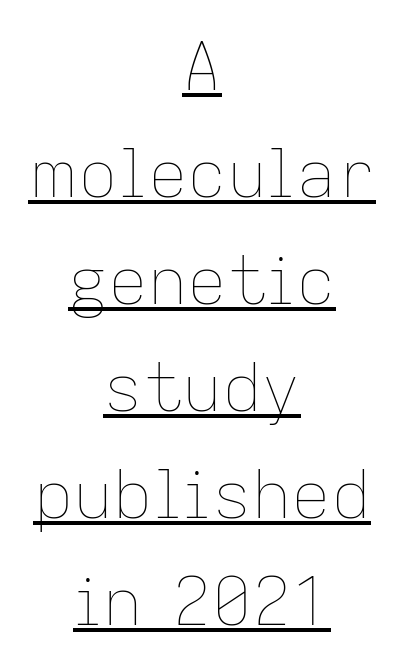
The image shows 66 px thin type, upright; set centered, normal line spacing (1.62x), normal letter spacing, underlined; low stroke contrast and a medium x-height.
